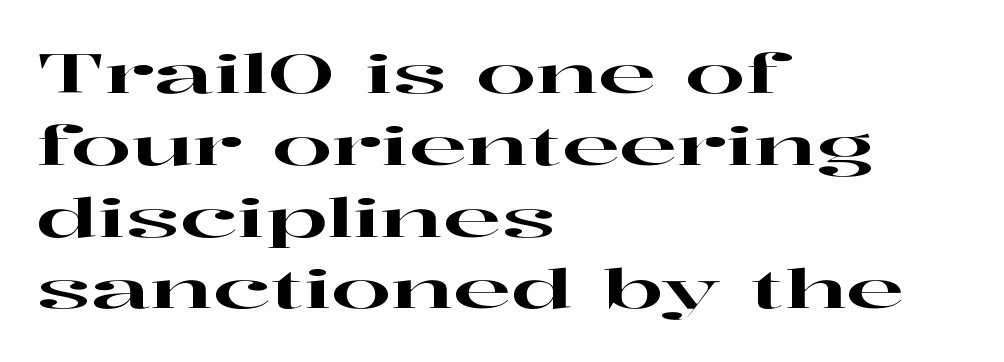
The image shows 54 px wide serif type, upright; set left-aligned, normal line spacing (1.33x), normal letter spacing, not underlined; high stroke contrast and a medium x-height.
